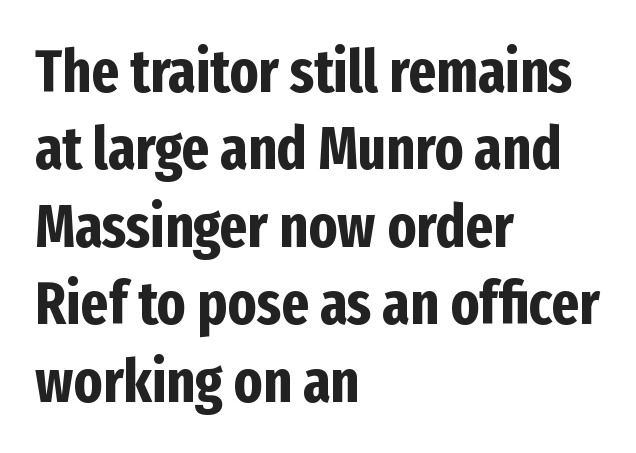
{"serif": "no", "italic": "no", "bold": "yes", "weight": "bold", "width": "condensed", "stroke_contrast": "low", "x_height": "medium", "monospaced": "no", "underline": "no", "align": "left", "line_spacing": "normal", "line_spacing_ratio": 1.29, "letter_spacing": "normal", "letter_spacing_em": 0.0, "glyph_px": 60}
